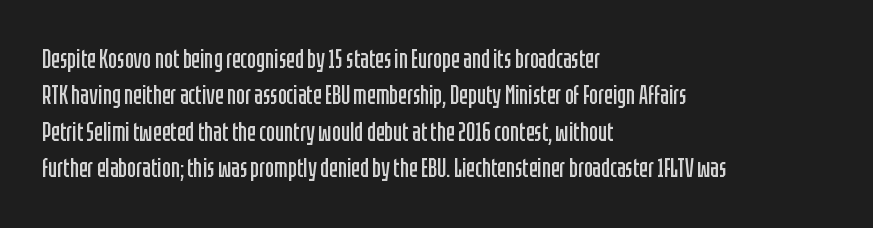
Q: Is the text bold? A: No.
Q: Is the text italic (slanted)? A: No, it is upright.
Q: Is the text underlined? A: No.
Q: How is the paragraph aligned? A: Left-aligned.
Q: Is the spacing between letters normal or unusually wide? A: Normal.
Q: Is the spacing between lines tight, normal or loose? A: Normal.
